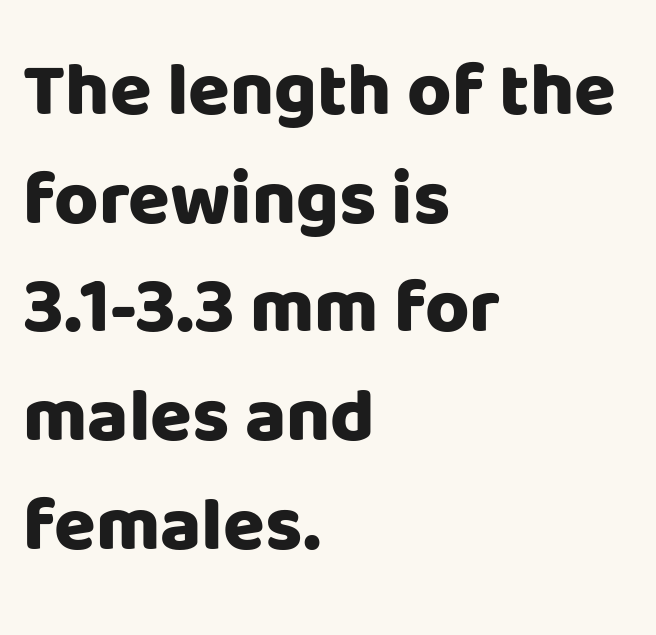
{"serif": "no", "italic": "no", "bold": "yes", "weight": "heavy", "width": "normal", "stroke_contrast": "low", "x_height": "large", "monospaced": "no", "underline": "no", "align": "left", "line_spacing": "normal", "line_spacing_ratio": 1.43, "letter_spacing": "normal", "letter_spacing_em": 0.0, "glyph_px": 76}
